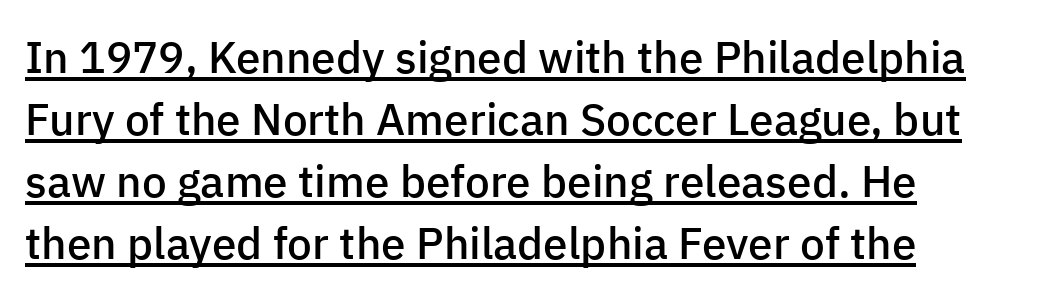
Underlined type. Evenly set lines give the paragraph a standard silhouette. The characters display no serif detailing; their extremities are plain. You could call the tracking neutral — neither tight nor loose. Typesetter's note: demi weight, one step under bold. Rendered with straight, roman letterforms.
